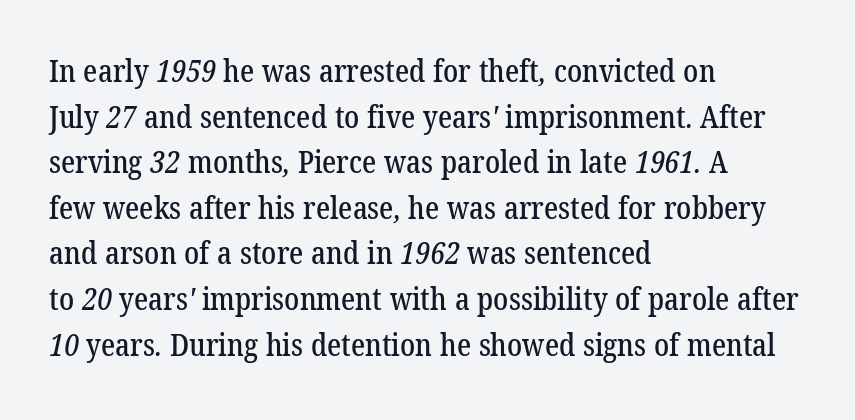
{"serif": "yes", "width": "normal", "stroke_contrast": "low", "x_height": "medium", "monospaced": "no", "underline": "no", "align": "left", "line_spacing": "normal", "line_spacing_ratio": 1.52, "letter_spacing": "normal", "letter_spacing_em": 0.0, "glyph_px": 30}
